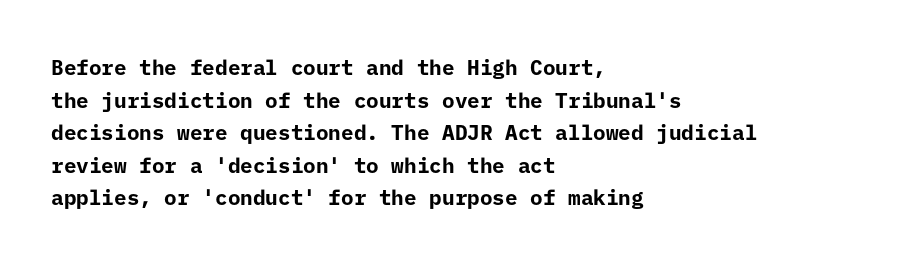
The image shows 21 px bold type, upright; set left-aligned, normal line spacing (1.55x), normal letter spacing, not underlined.
